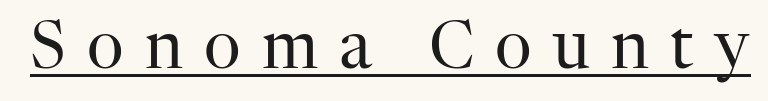
The image shows 64 px regular-weight serif type, upright; set unusually wide letter spacing (+0.33 em), underlined; high stroke contrast and a medium x-height.
